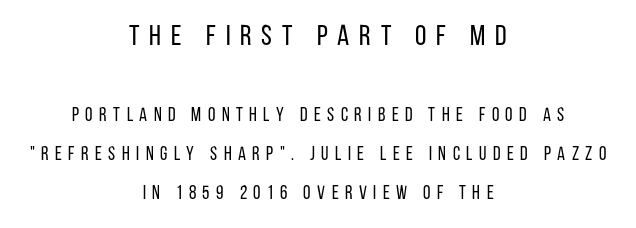
Q: Is the text bold? A: No.
Q: Is the text italic (slanted)? A: No, it is upright.
Q: Is the typeface a serif or a sans-serif typeface? A: Sans-serif.
Q: Is the text underlined? A: No.
Q: How is the paragraph aligned? A: Centered.
Q: Is the spacing between letters normal or unusually wide? A: Unusually wide.
Q: Is the spacing between lines tight, normal or loose? A: Loose.
Q: Which block of text is set in a larger size, the first (top) or the second (bottom)? A: The first (top) one.
Q: Width (condensed, normal, or wide)? A: Condensed.
Q: Stroke contrast? A: Low.
Q: x-height? A: Large.
Q: Monospaced? A: No.
